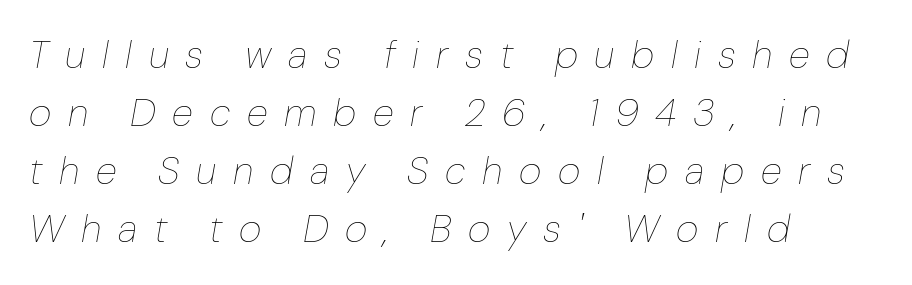
Unbolded letterforms with no extra heft. The passage shown is typed in a proportional face where columns would drift. This rendering widens character spacing well past its baseline value. These lines sit exactly where default settings would place them. Every row of glyphs begins at an identical x-position on the left. The text carries the slant typical of an italic or oblique font.
